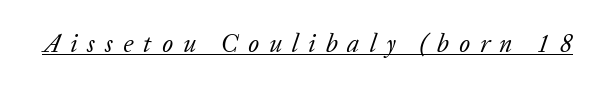
{"italic": "yes", "lean": "right", "slant_degrees": 20, "bold": "no", "underline": "yes", "letter_spacing": "wide", "letter_spacing_em": 0.4, "glyph_px": 25}
